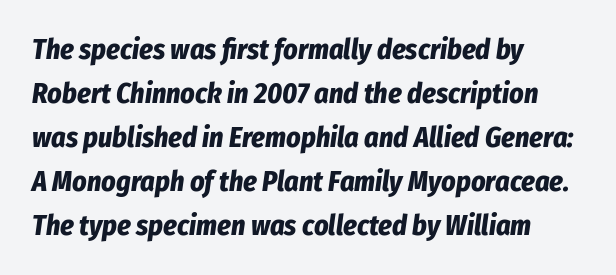
Proportional: the letters do not fall into vertical columns. Caption: standard tracking, unaltered. The specimen omits any rule beneath the text block's lines. Is there much room between lines? A standard amount, neither cramped nor airy. Looking at the ascenders, they clearly lean. The compositor pushed each line to the left boundary.
